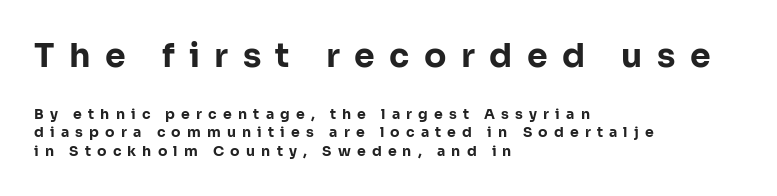
The sample has been set heavy, in full bold. Nothing sits at the stroke ends, so this counts as sans-serif. Between one letter and the next there's a generous, obvious gap. Does the bottom block carry the larger type? No, the top block does. Regarding leading, the lines here are spaced in the standard way.
